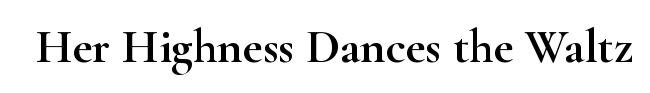
Q: Is the text italic (slanted)? A: No, it is upright.
Q: Is the typeface a serif or a sans-serif typeface? A: Serif.
Q: Is the text underlined? A: No.
Q: Is the spacing between letters normal or unusually wide? A: Normal.
Q: Width (condensed, normal, or wide)? A: Wide.
Q: Stroke contrast? A: High.
Q: x-height? A: Small.
Q: Monospaced? A: No.
